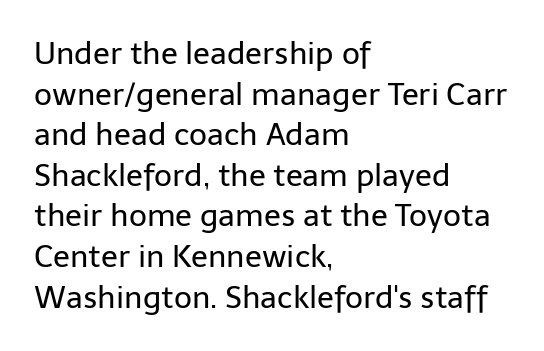
Words float on clear page, feet unadorned. Quick note: interline space is typical. The rendering uses natural spacing where letterforms have individual widths. The typesetter chose a ragged-right arrangement here. Ink coverage per letter is moderate at most. Nothing unusual about the tracking: characters are spaced as the font intends.
